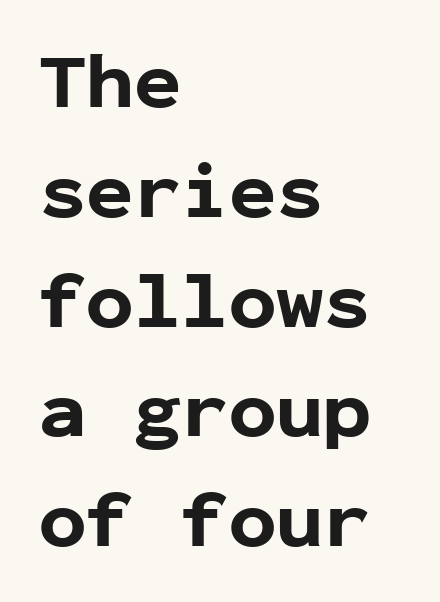
Heft: maximum for text — a bold. Tall strokes in this sample are plumb rather than angled. Examine the stroke ends and you'll find no serifs. Anything drawn beneath the words? Only blank space. Every character here occupies the same horizontal width, giving the sample a typewriter-like rhythm. Horizontally, the lines are justified to the leading edge only.
